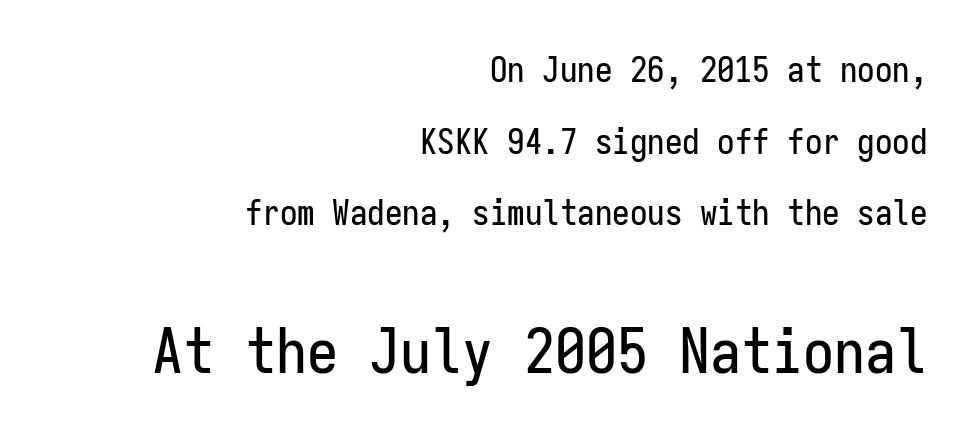
The image shows 62 px condensed sans-serif type, upright, monospaced; set right-aligned, loose line spacing (2.05x), normal letter spacing, not underlined; the second (bottom) block is 1.77x larger; low stroke contrast and a medium x-height.
